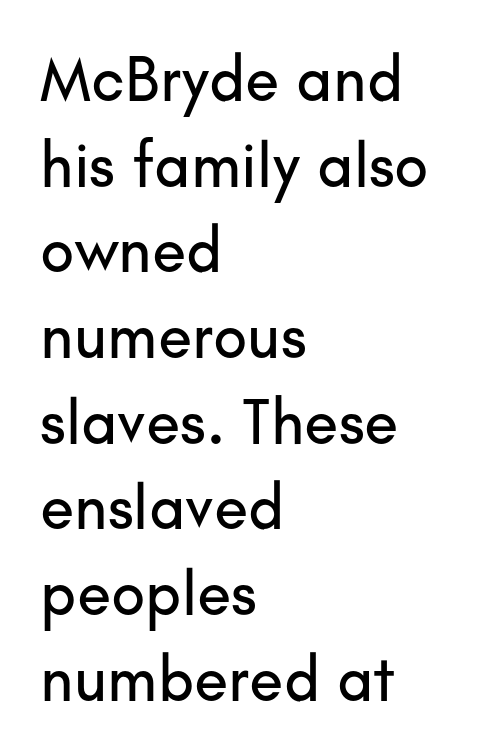
Q: Is the text italic (slanted)? A: No, it is upright.
Q: Is the typeface a serif or a sans-serif typeface? A: Sans-serif.
Q: Is the text underlined? A: No.
Q: How is the paragraph aligned? A: Left-aligned.
Q: Is the spacing between letters normal or unusually wide? A: Normal.
Q: Is the spacing between lines tight, normal or loose? A: Normal.
Q: Width (condensed, normal, or wide)? A: Normal.
Q: Stroke contrast? A: Low.
Q: x-height? A: Small.
Q: Monospaced? A: No.
